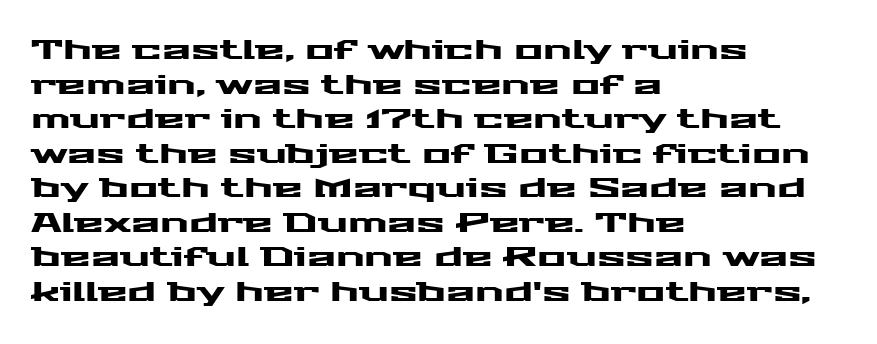
Q: Is the text italic (slanted)? A: No, it is upright.
Q: Is the text underlined? A: No.
Q: How is the paragraph aligned? A: Left-aligned.
Q: Is the spacing between letters normal or unusually wide? A: Normal.
Q: Is the spacing between lines tight, normal or loose? A: Normal.
